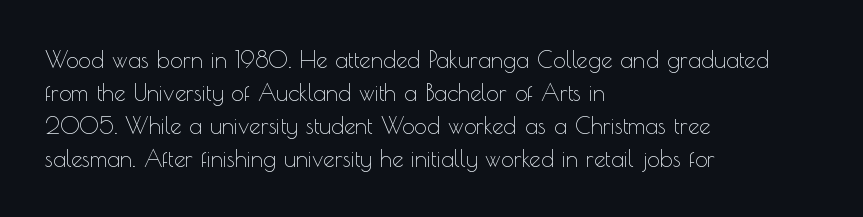
{"italic": "no", "bold": "no", "underline": "no", "align": "left", "line_spacing": "normal", "line_spacing_ratio": 1.43, "letter_spacing": "normal", "letter_spacing_em": 0.0, "glyph_px": 23}
